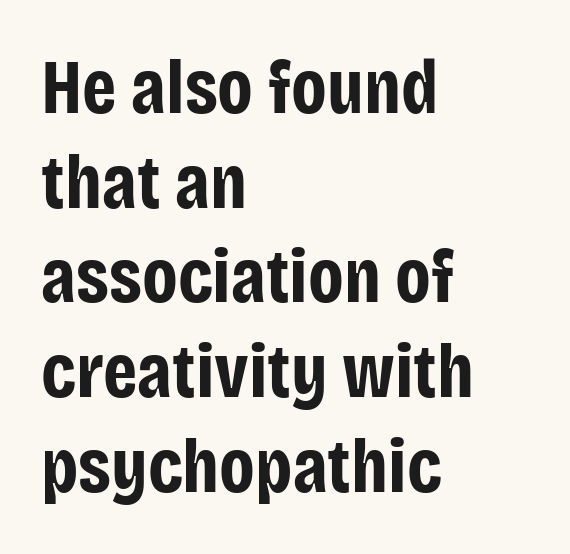
The image shows 77 px bold, condensed sans-serif type, upright; set left-aligned, line spacing 1.23x, normal letter spacing, not underlined; low stroke contrast and a large x-height.
